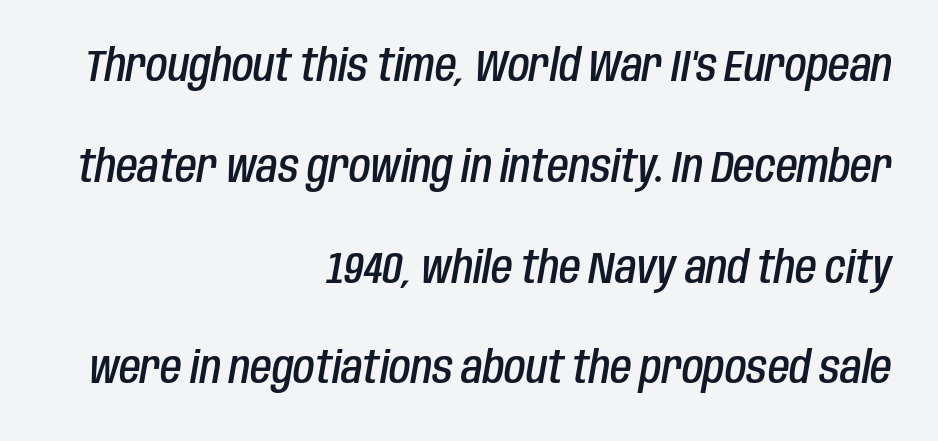
The typesetter chose a ragged-left arrangement here. Successive baselines arrive slowly, with a big drop between each. These words are printed semibold, heavier than regular yet not bold. Caption: standard tracking, unaltered. You could not count columns in this text — the font is proportionally spaced. There's an unmistakable incline to the writing here.
